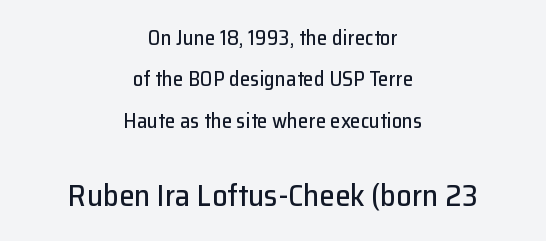
The letterforms sit shoulder to shoulder at normal distance. Character size in the trailing block exceeds that of the leading block. Caption: multi-line text, centered on the measure. Vertically, the passage feels expansive, rows floating well apart. Do the letters lean? They stand straight.
